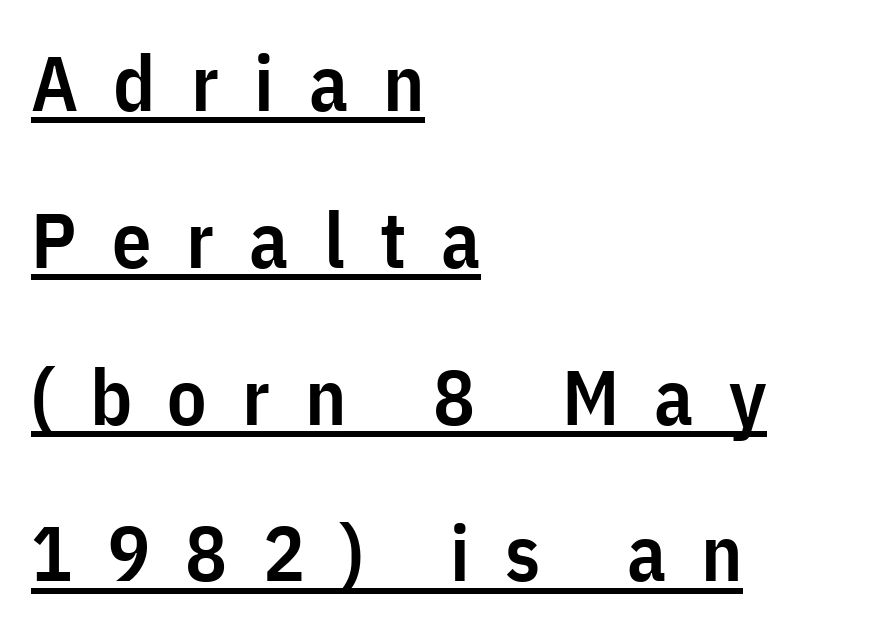
The paragraph has a hard left edge and a soft right edge. Slightly chunky letters — semibold, I'd say, not full bold. Has an underline been added? It has. Horizontal bands of white between lines are thick stripes.
